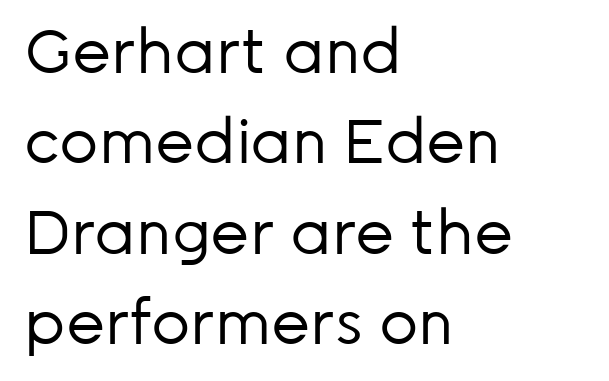
{"serif": "no", "italic": "no", "bold": "no", "weight": "regular", "width": "normal", "stroke_contrast": "low", "x_height": "medium", "monospaced": "no", "underline": "no", "align": "left", "line_spacing": "normal", "line_spacing_ratio": 1.48, "letter_spacing": "normal", "letter_spacing_em": 0.0, "glyph_px": 61}
